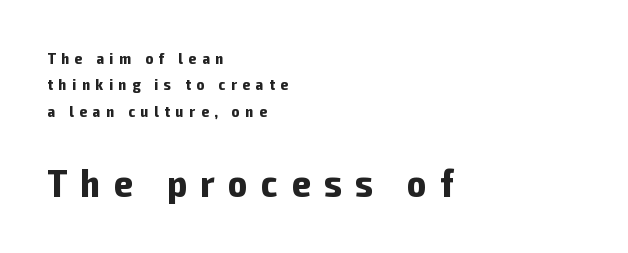
The compositor pushed each line to the left boundary. Note: smaller setting up top, larger setting below. The rendering uses a bold face; every stroke is thick and dark. When letters stand straight like this, we call the style roman or upright.
